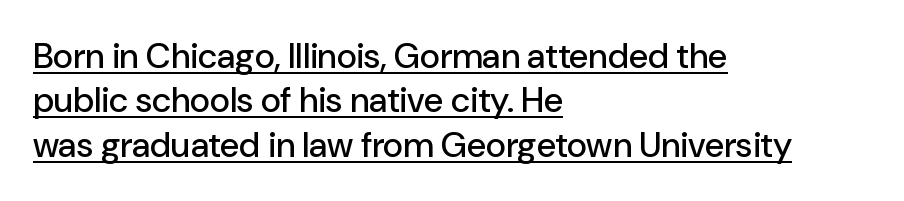
{"serif": "no", "italic": "no", "width": "normal", "stroke_contrast": "low", "x_height": "medium", "monospaced": "no", "underline": "yes", "align": "left", "line_spacing": "normal", "line_spacing_ratio": 1.27, "letter_spacing": "normal", "letter_spacing_em": 0.0, "glyph_px": 35}
